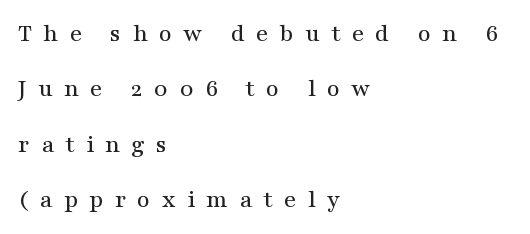
One-word summary of the alignment: left. How would I describe the line gaps? Wide and relaxed. Unmarked baselines from the first word to the last. Every stem runs plumb, perpendicular to the baseline. This sample uses expanded letter spacing, leaving extra air between glyphs.
